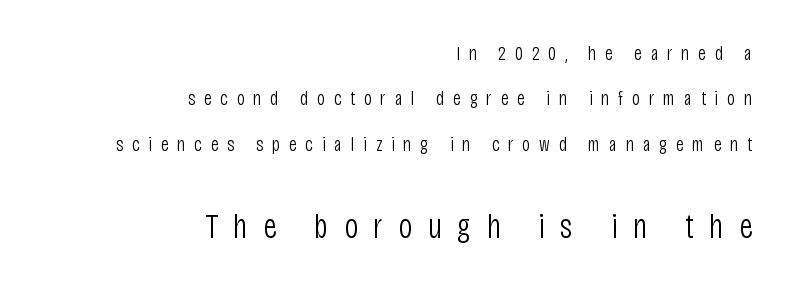
{"serif": "no", "italic": "no", "bold": "no", "weight": "light", "width": "condensed", "stroke_contrast": "low", "x_height": "large", "monospaced": "no", "underline": "no", "align": "right", "line_spacing": "loose", "line_spacing_ratio": 2.27, "letter_spacing": "wide", "letter_spacing_em": 0.44, "larger_block": "second", "size_ratio": 1.75, "glyph_px": 35}
